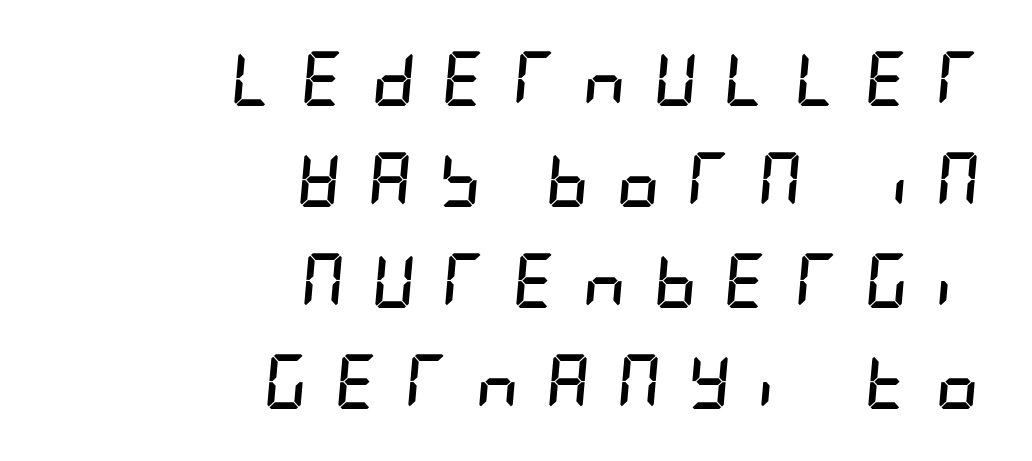
Is the type slanted? Yes — the strokes lean at a clear angle. Underlining? Definitely not there. The lines in this sample share a right terminus and differ only in where they begin. Someone cranked the tracking dial way up on this one. Strong, thick strokes mark this as bold type.
